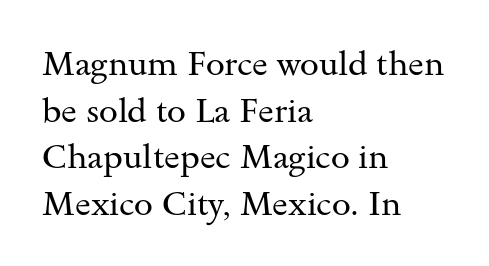
Old-style or modern, the face here clearly has serifs. The designer left line spacing at the default. No letter is thick-stroked: the sample isn't bold. Tracking value appears to be zero — textbook default spacing.
